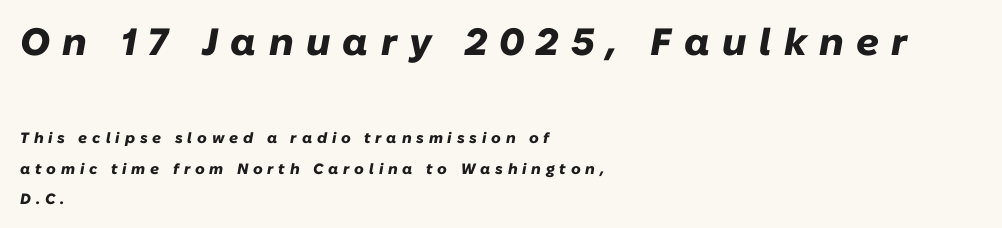
{"italic": "yes", "lean": "right", "slant_degrees": 10, "bold": "yes", "weight": "heavy", "width": "normal", "stroke_contrast": "low", "x_height": "medium", "monospaced": "no", "underline": "no", "align": "left", "line_spacing": "loose", "line_spacing_ratio": 2.06, "letter_spacing": "wide", "letter_spacing_em": 0.32, "larger_block": "first", "size_ratio": 2.53, "glyph_px": 38}
